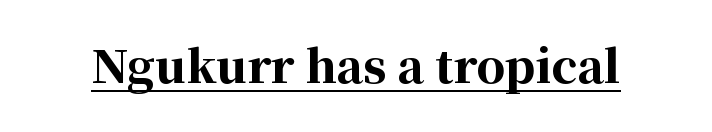
{"serif": "yes", "italic": "no", "bold": "yes", "weight": "bold", "width": "normal", "stroke_contrast": "high", "x_height": "medium", "monospaced": "no", "underline": "yes", "letter_spacing": "normal", "letter_spacing_em": 0.0, "glyph_px": 45}
